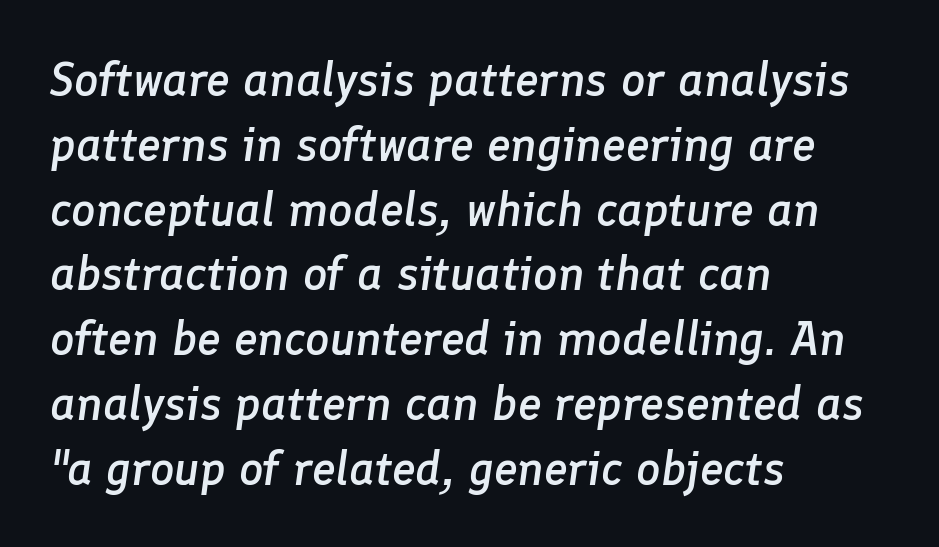
The image shows 48 px semibold type, italic (leaning right); set left-aligned, normal line spacing (1.35x), normal letter spacing, not underlined; low stroke contrast and a medium x-height.
